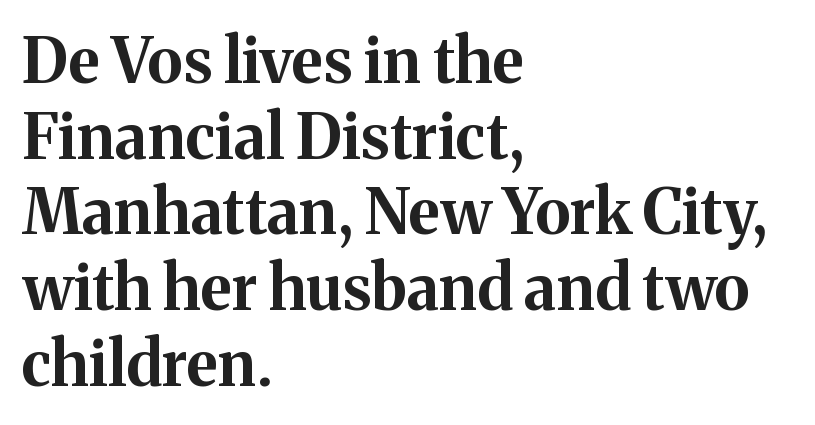
Tracking value appears to be zero — textbook default spacing. The designer went with a serif here, giving each stem small feet. Layout note: lines flush left. Heavy, bold letterforms. Underline: absent.
